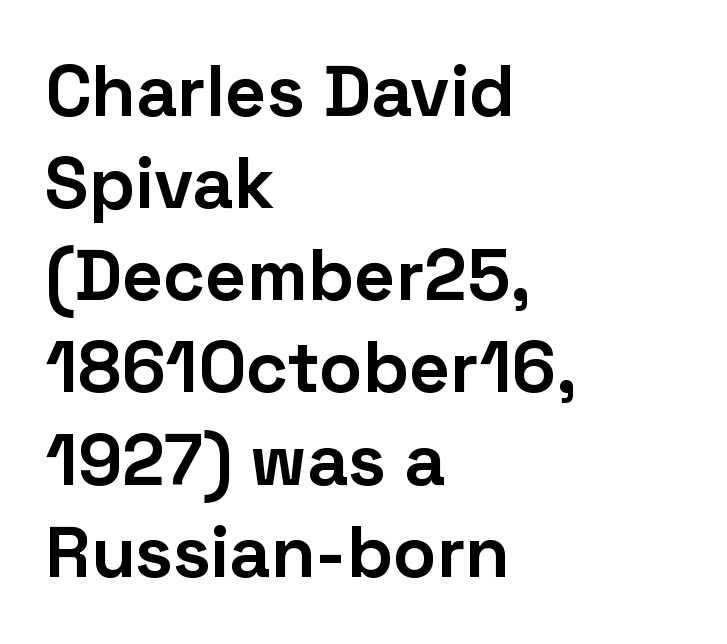
Q: Is the text bold? A: Yes.
Q: Is the text italic (slanted)? A: No, it is upright.
Q: Is the typeface a serif or a sans-serif typeface? A: Sans-serif.
Q: Is the text underlined? A: No.
Q: How is the paragraph aligned? A: Left-aligned.
Q: Is the spacing between letters normal or unusually wide? A: Normal.
Q: Is the spacing between lines tight, normal or loose? A: Normal.
Q: Width (condensed, normal, or wide)? A: Normal.
Q: Stroke contrast? A: Low.
Q: x-height? A: Medium.
Q: Monospaced? A: No.
